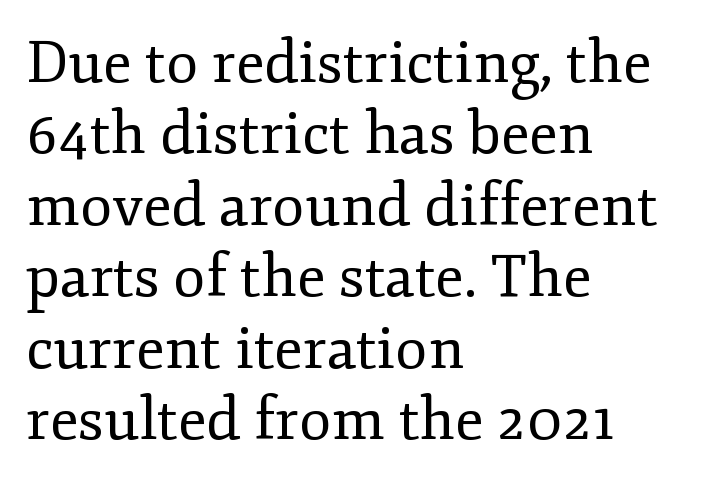
Letterform terminals end in serifs throughout the passage. Weight class: somewhere from thin through regular. Left-aligned paragraph, ragged on the right. Compared with typical body copy, the letter spacing here is the same.
